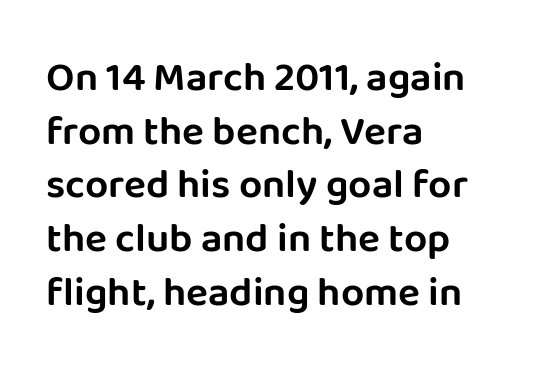
Notice how the stems are strictly vertical — no italics here. These lines sit exactly where default settings would place them. Inter-character spacing is left at the font's built-in metrics. A student would call this left alignment; a typographer would say flush left, rag right.
